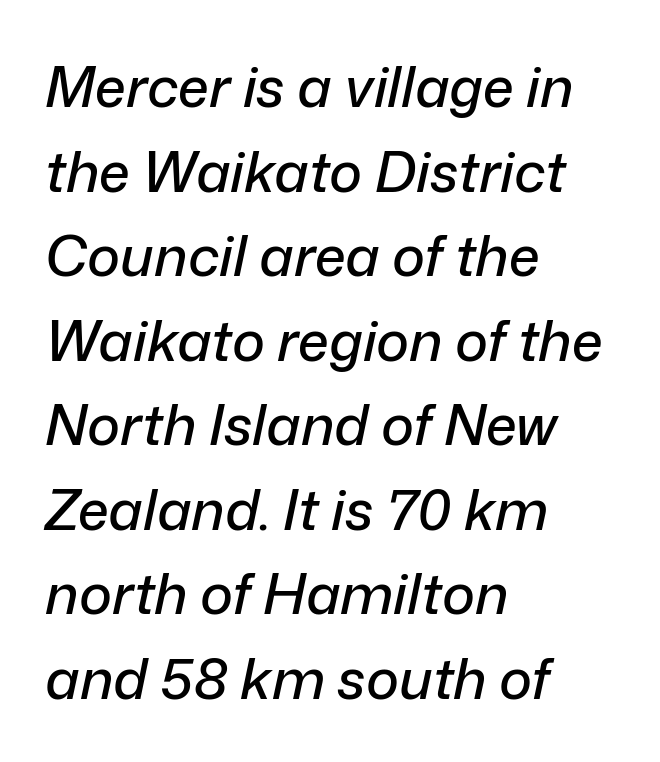
The image shows 56 px text type, italic (leaning right); set left-aligned, normal line spacing (1.51x), normal letter spacing, not underlined; low stroke contrast and a medium x-height.
